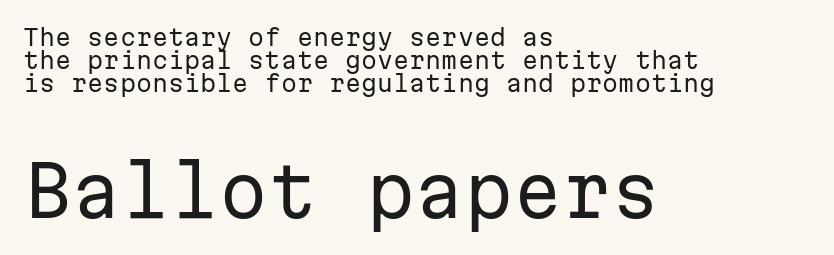
Q: Is the text bold? A: No.
Q: Is the text italic (slanted)? A: No, it is upright.
Q: Is the typeface a serif or a sans-serif typeface? A: Sans-serif.
Q: Is the text underlined? A: No.
Q: How is the paragraph aligned? A: Left-aligned.
Q: Is the spacing between letters normal or unusually wide? A: Normal.
Q: Is the spacing between lines tight, normal or loose? A: Tight.
Q: Which block of text is set in a larger size, the first (top) or the second (bottom)? A: The second (bottom) one.
Q: Width (condensed, normal, or wide)? A: Normal.
Q: Stroke contrast? A: Low.
Q: x-height? A: Medium.
Q: Monospaced? A: Yes.
